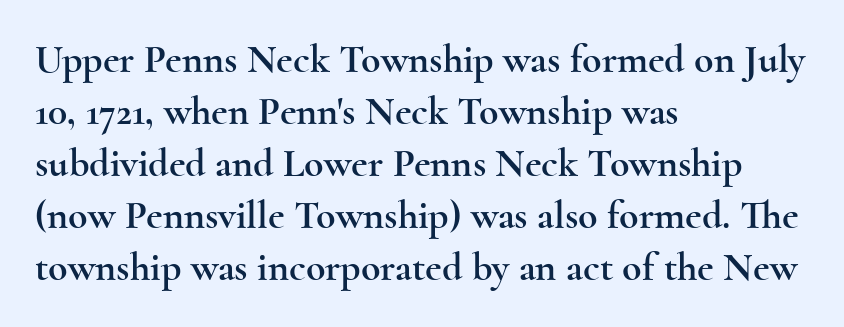
Q: Is the text italic (slanted)? A: No, it is upright.
Q: Is the typeface a serif or a sans-serif typeface? A: Serif.
Q: Is the text underlined? A: No.
Q: How is the paragraph aligned? A: Left-aligned.
Q: Is the spacing between letters normal or unusually wide? A: Normal.
Q: Is the spacing between lines tight, normal or loose? A: Normal.
Q: Width (condensed, normal, or wide)? A: Wide.
Q: x-height? A: Small.
Q: Monospaced? A: No.
